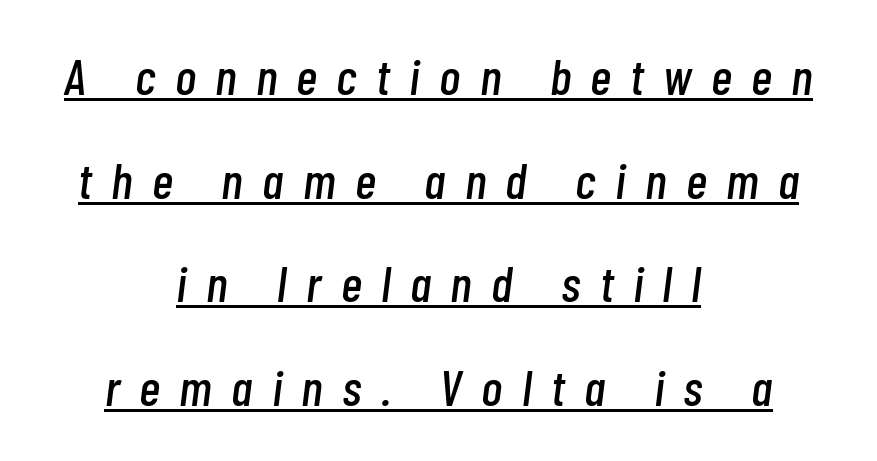
Q: Is the text italic (slanted)? A: Yes, it leans right by about 7 degrees.
Q: Is the text underlined? A: Yes.
Q: How is the paragraph aligned? A: Centered.
Q: Is the spacing between letters normal or unusually wide? A: Unusually wide.
Q: Is the spacing between lines tight, normal or loose? A: Loose.
Q: Width (condensed, normal, or wide)? A: Condensed.
Q: Stroke contrast? A: Low.
Q: x-height? A: Medium.
Q: Monospaced? A: No.
